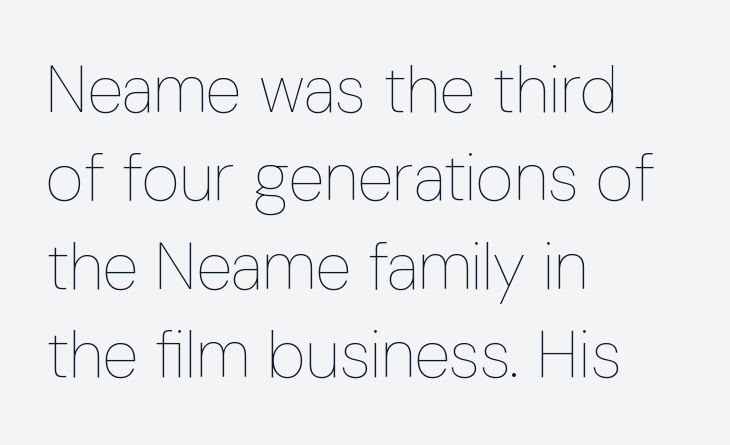
Here the designer chose a conventional face with non-uniform glyph widths. The typeface has the unassuming heft of standard copy or less. Letters rest on an invisible, unmarked baseline. The lines sit at an ordinary, default distance from one another.
